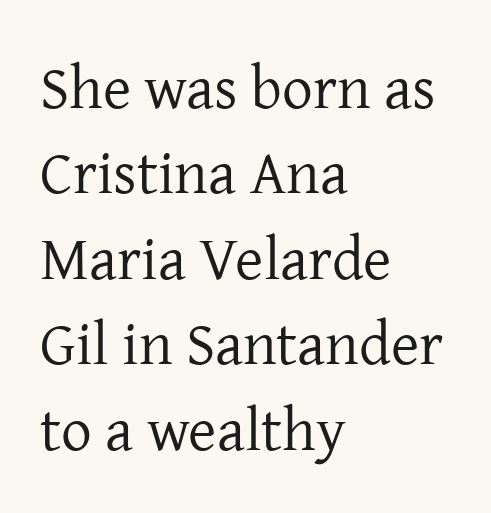
Q: Is the text bold? A: No.
Q: Is the text italic (slanted)? A: No, it is upright.
Q: Is the typeface a serif or a sans-serif typeface? A: Serif.
Q: Is the text underlined? A: No.
Q: How is the paragraph aligned? A: Left-aligned.
Q: Is the spacing between letters normal or unusually wide? A: Normal.
Q: Is the spacing between lines tight, normal or loose? A: Normal.
Q: Width (condensed, normal, or wide)? A: Normal.
Q: Stroke contrast? A: Low.
Q: x-height? A: Medium.
Q: Monospaced? A: No.
